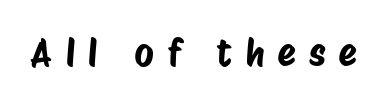
Q: Is the typeface a serif or a sans-serif typeface? A: Sans-serif.
Q: Is the text underlined? A: No.
Q: Is the spacing between letters normal or unusually wide? A: Unusually wide.
Q: Width (condensed, normal, or wide)? A: Condensed.
Q: Stroke contrast? A: Low.
Q: x-height? A: Large.
Q: Monospaced? A: No.
